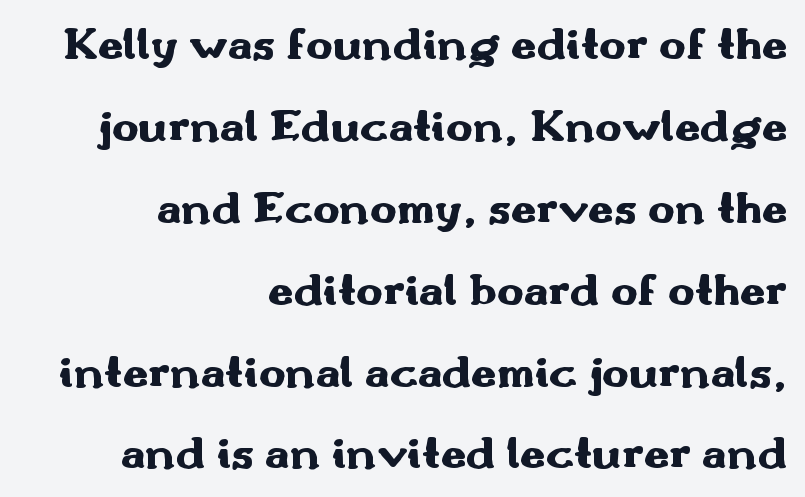
Italic: no, the glyphs are upright roman. Nothing unusual about the tracking: characters are spaced as the font intends. Serif or sans? Sans — the stroke terminals are bare. No word sits above an underline.
